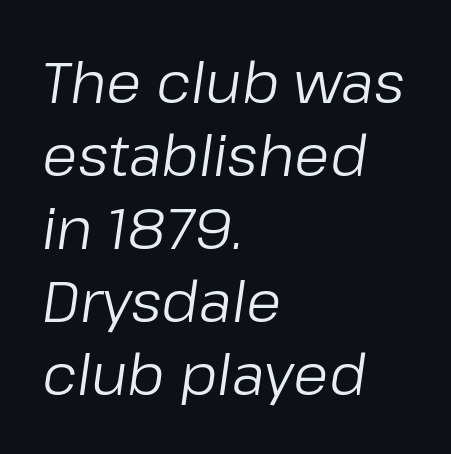
No letter is thick-stroked: the sample isn't bold. Students, observe: this is what conventionally led text looks like. All the whitespace from short lines collects on the right. A bare baseline throughout the passage.
